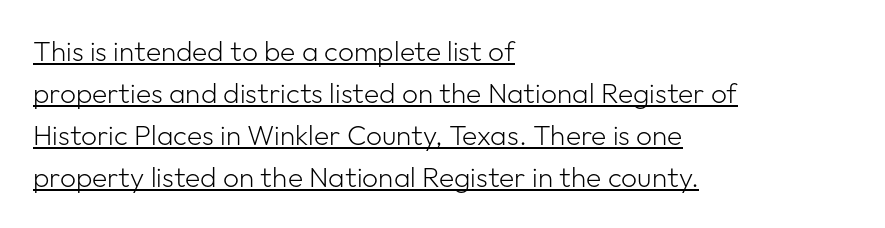
The image shows 28 px light sans-serif type, upright; set left-aligned, normal line spacing (1.5x), normal letter spacing, underlined; low stroke contrast and a medium x-height.
